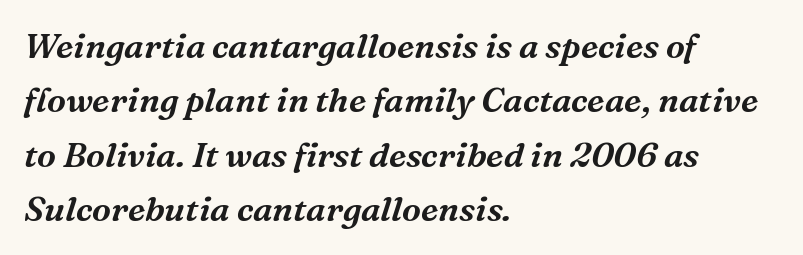
{"serif": "yes", "italic": "yes", "lean": "right", "slant_degrees": 16, "width": "normal", "stroke_contrast": "medium", "x_height": "medium", "monospaced": "no", "underline": "no", "align": "left", "line_spacing": "normal", "line_spacing_ratio": 1.6, "letter_spacing": "normal", "letter_spacing_em": 0.0, "glyph_px": 34}
